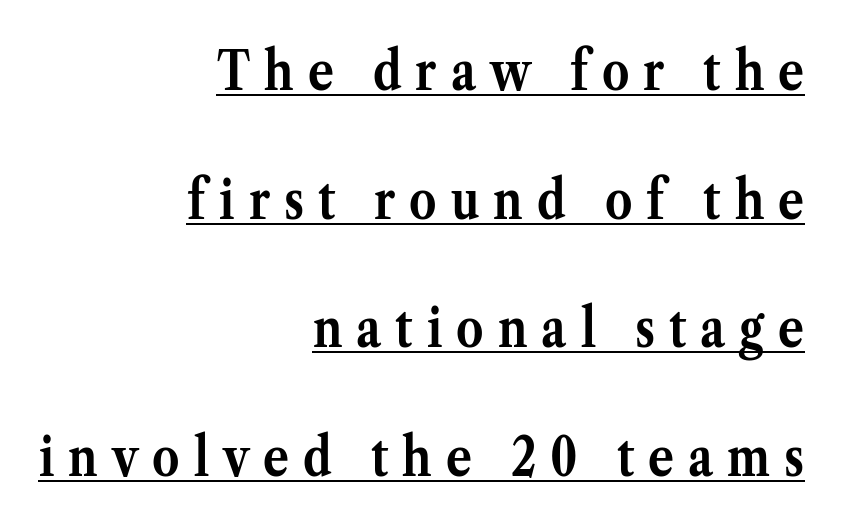
You'd pick this weight for a headline — it's a proper bold. Inter-character spacing is expanded well beyond the font's built-in metrics. The type family on display is of the serif kind. What decoration does the sample have? An underline. The type sits square on the baseline with zero lean.
